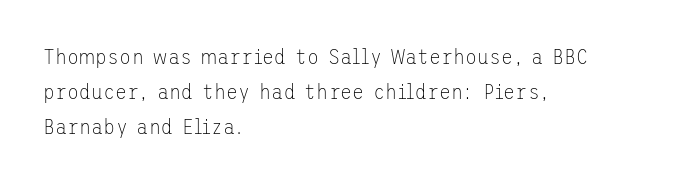
Q: Is the text bold? A: No.
Q: Is the text italic (slanted)? A: No, it is upright.
Q: Is the text underlined? A: No.
Q: How is the paragraph aligned? A: Left-aligned.
Q: Is the spacing between letters normal or unusually wide? A: Normal.
Q: Is the spacing between lines tight, normal or loose? A: Normal.
